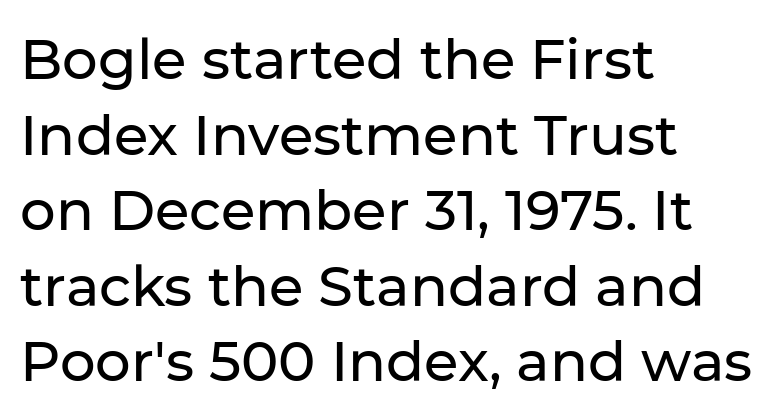
The image shows 56 px sans-serif type, upright; set left-aligned, normal line spacing (1.35x), normal letter spacing, not underlined; low stroke contrast and a medium x-height.
